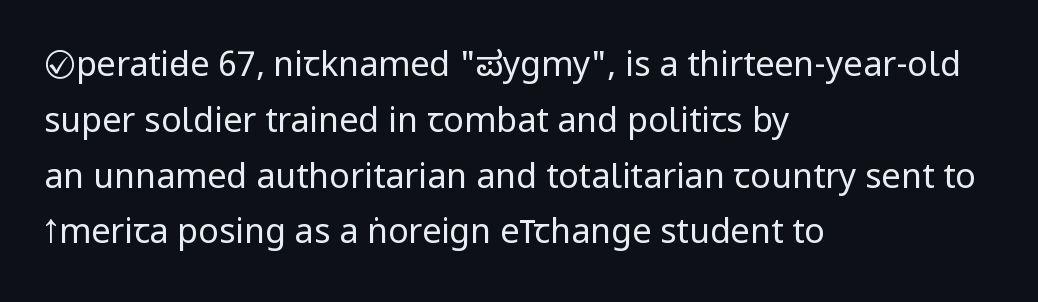
Default kerning and tracking; the words read as compact shapes. Tall strokes in this sample are plumb rather than angled. A student would call this left alignment; a typographer would say flush left, rag right. No heavy texture on the line: the type isn't bold.
